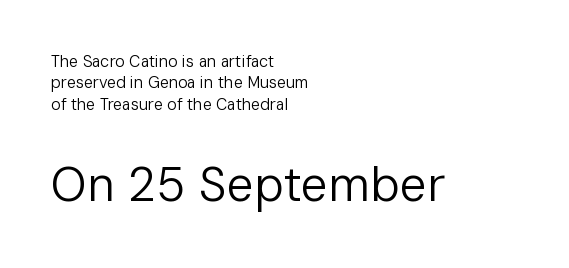
The emphasis by scale lands on block number two, below. Line beginnings align vertically; line endings do not. This rendering employs a face without finishing strokes, i.e., a sans-serif. Words float on clear page, feet unadorned.
